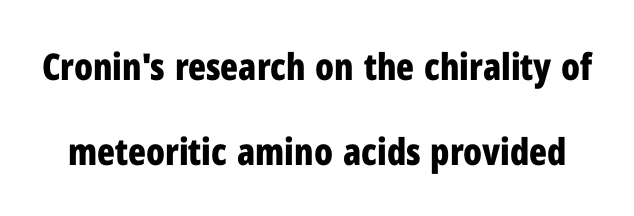
Standard letterfit; no display-style spreading of the glyphs. Quick note: interline space is abundant. Think of a printed novel: that variable character pitch is what you see here. Stroke terminals: plain, sans-serif. Nope, not italic — everything's standing straight. Just letters on the line, the space beneath them empty.
